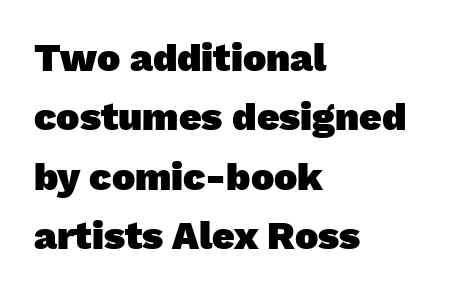
The rows are spaced the way most documents space them. The strip under each line holds only bare page. These lines are rendered in a variable-pitch font. Typographic density is high because the face is bold.
